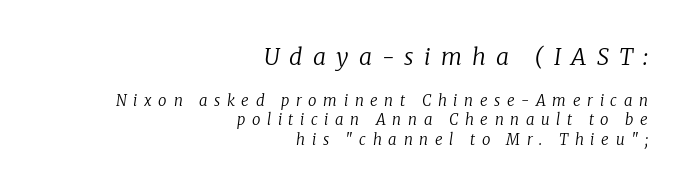
Q: Is the text bold? A: No.
Q: Is the text italic (slanted)? A: Yes, it leans right by about 8 degrees.
Q: Is the text underlined? A: No.
Q: How is the paragraph aligned? A: Right-aligned.
Q: Is the spacing between letters normal or unusually wide? A: Unusually wide.
Q: Is the spacing between lines tight, normal or loose? A: Normal.
Q: Which block of text is set in a larger size, the first (top) or the second (bottom)? A: The first (top) one.
